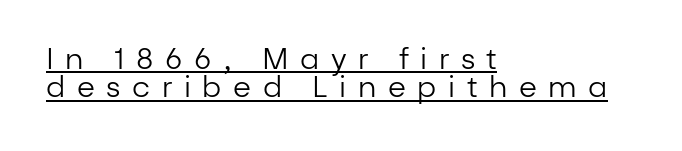
{"serif": "no", "italic": "no", "bold": "no", "weight": "regular", "width": "normal", "stroke_contrast": "low", "x_height": "medium", "monospaced": "no", "underline": "yes", "align": "left", "line_spacing": "tight", "line_spacing_ratio": 0.98, "letter_spacing": "wide", "letter_spacing_em": 0.4, "glyph_px": 29}
